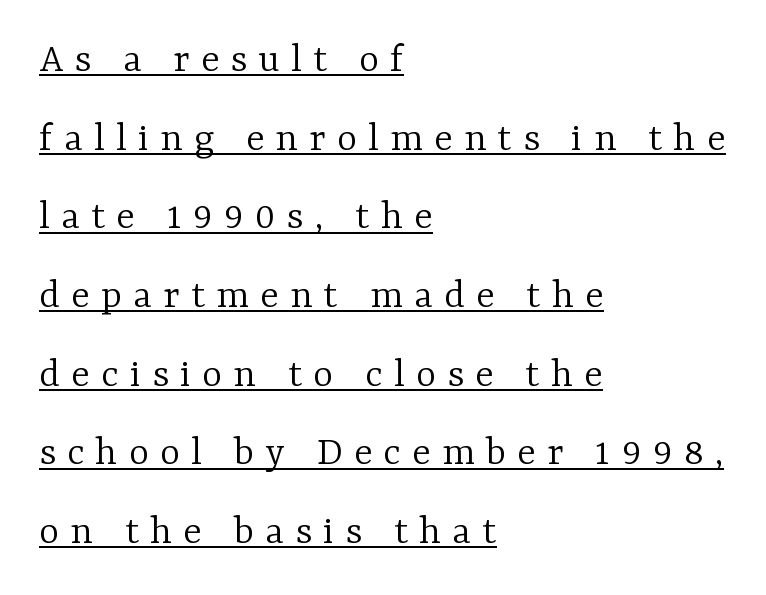
The image shows 43 px light serif type, upright; set left-aligned, line spacing 1.83x, unusually wide letter spacing (+0.26 em), underlined; low stroke contrast and a medium x-height.
